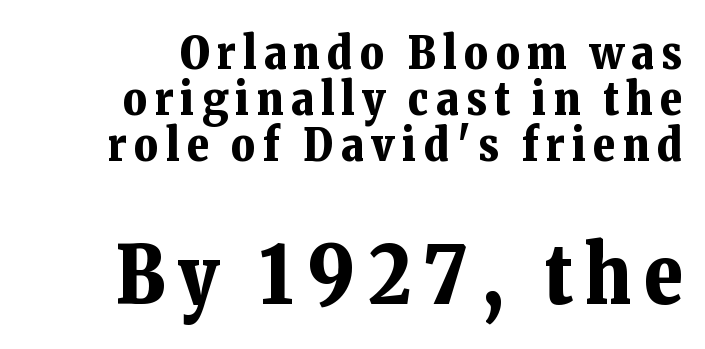
The typeface chosen for these lines features serifs. Layout note: lines flush right. In terms of leading, this rendering errs on the cramped side. Think of a printed novel: that variable character pitch is what you see here. Compared with an ordinary text face, these strokes are far heavier — a full bold. The words here are not underlined.
